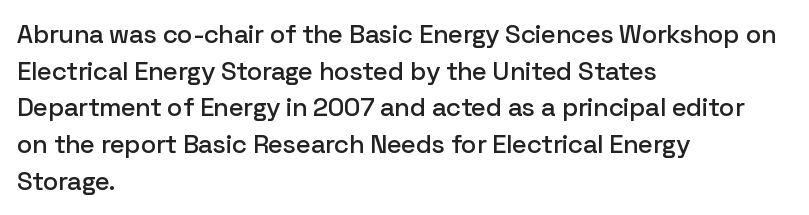
Here the glyphs are tracked normally, forming tight word shapes. Upright lettering throughout. Underline: absent. The lines are quadded left.
